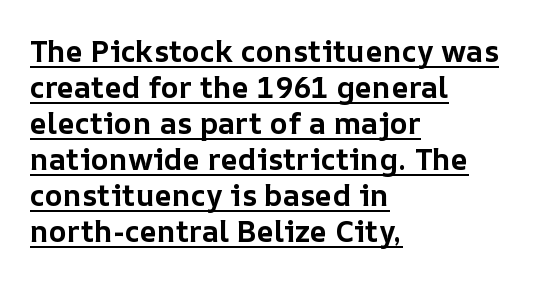
Q: Is the text bold? A: Yes.
Q: Is the text italic (slanted)? A: No, it is upright.
Q: Is the text underlined? A: Yes.
Q: How is the paragraph aligned? A: Left-aligned.
Q: Is the spacing between letters normal or unusually wide? A: Normal.
Q: Width (condensed, normal, or wide)? A: Normal.
Q: Stroke contrast? A: Low.
Q: x-height? A: Medium.
Q: Monospaced? A: No.
